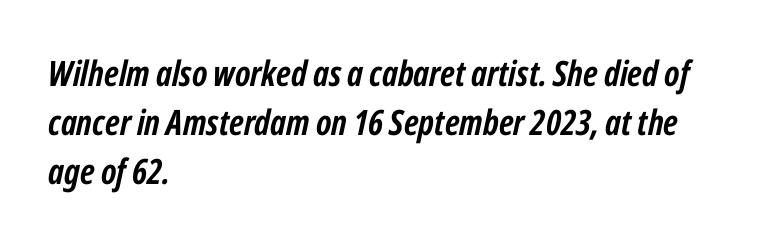
The glyphs have the mass of a bold cut. Proportional: the letters do not fall into vertical columns. Which margin do the lines hug? The left one — the right edge is uneven. Italic? Definitely — the glyphs are oblique. Underlining? Definitely not there. Is there much room between lines? A standard amount, neither cramped nor airy.
